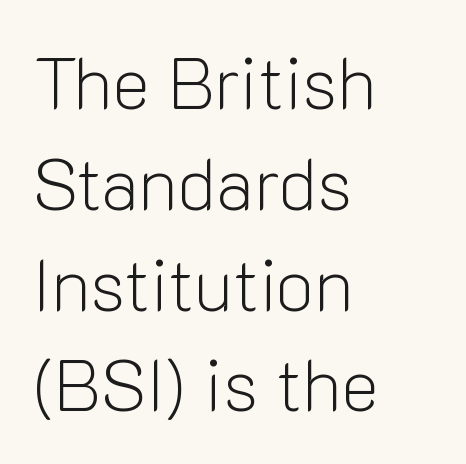
Q: Is the text bold? A: No.
Q: Is the text italic (slanted)? A: No, it is upright.
Q: Is the typeface a serif or a sans-serif typeface? A: Sans-serif.
Q: Is the text underlined? A: No.
Q: How is the paragraph aligned? A: Left-aligned.
Q: Is the spacing between letters normal or unusually wide? A: Normal.
Q: Is the spacing between lines tight, normal or loose? A: Normal.
Q: Width (condensed, normal, or wide)? A: Normal.
Q: Stroke contrast? A: Low.
Q: x-height? A: Medium.
Q: Monospaced? A: No.
